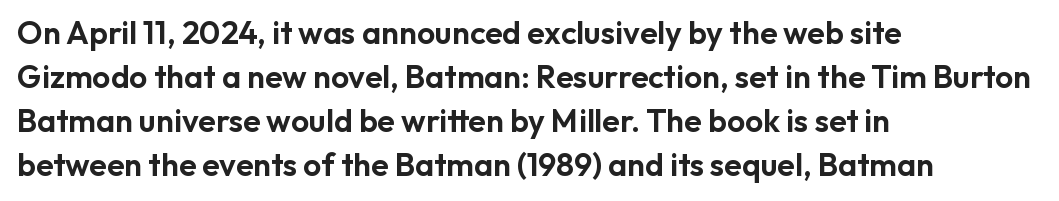
{"serif": "no", "italic": "no", "width": "normal", "stroke_contrast": "low", "x_height": "medium", "monospaced": "no", "underline": "no", "align": "left", "line_spacing": "normal", "line_spacing_ratio": 1.37, "letter_spacing": "normal", "letter_spacing_em": 0.0, "glyph_px": 32}
